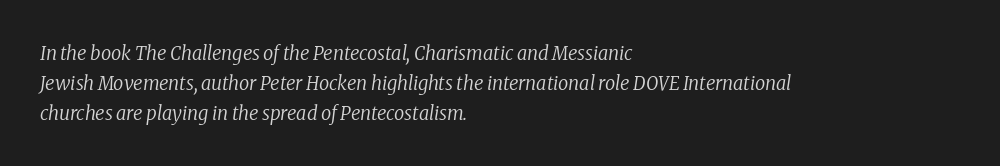
The image shows 20 px text type, italic (leaning right); set left-aligned, normal line spacing (1.49x), normal letter spacing, not underlined.
